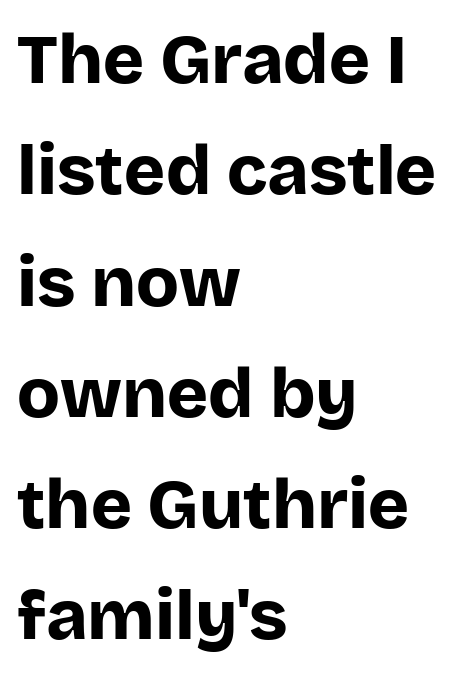
Q: Is the text bold? A: Yes.
Q: Is the text italic (slanted)? A: No, it is upright.
Q: Is the typeface a serif or a sans-serif typeface? A: Sans-serif.
Q: Is the text underlined? A: No.
Q: How is the paragraph aligned? A: Left-aligned.
Q: Is the spacing between letters normal or unusually wide? A: Normal.
Q: Is the spacing between lines tight, normal or loose? A: Normal.
Q: Width (condensed, normal, or wide)? A: Normal.
Q: Stroke contrast? A: Low.
Q: x-height? A: Large.
Q: Monospaced? A: No.
